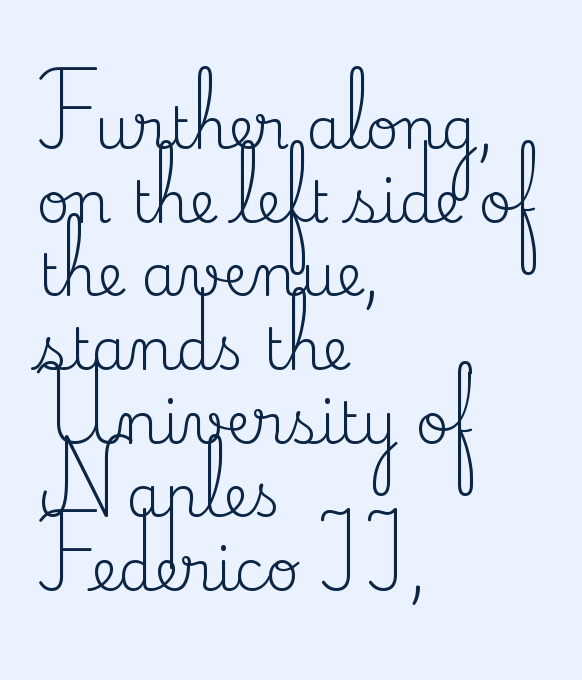
{"serif": "yes", "italic": "no", "bold": "no", "weight": "regular", "width": "normal", "stroke_contrast": "medium", "x_height": "small", "monospaced": "no", "underline": "no", "align": "left", "line_spacing": "normal", "line_spacing_ratio": 1.27, "letter_spacing": "normal", "letter_spacing_em": 0.0, "glyph_px": 58}
